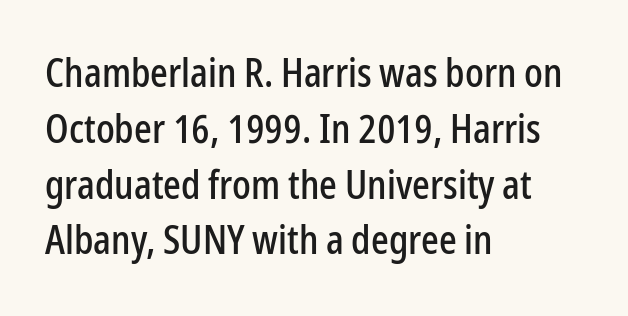
Q: Is the text italic (slanted)? A: No, it is upright.
Q: Is the typeface a serif or a sans-serif typeface? A: Sans-serif.
Q: Is the text underlined? A: No.
Q: How is the paragraph aligned? A: Left-aligned.
Q: Is the spacing between letters normal or unusually wide? A: Normal.
Q: Is the spacing between lines tight, normal or loose? A: Normal.
Q: Width (condensed, normal, or wide)? A: Condensed.
Q: Stroke contrast? A: Low.
Q: x-height? A: Medium.
Q: Monospaced? A: No.
